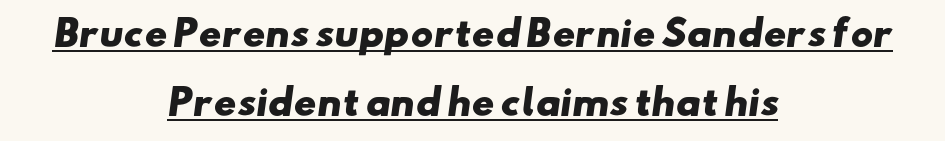
Q: Is the text bold? A: Yes.
Q: Is the typeface a serif or a sans-serif typeface? A: Sans-serif.
Q: Is the text underlined? A: Yes.
Q: How is the paragraph aligned? A: Centered.
Q: Is the spacing between letters normal or unusually wide? A: Normal.
Q: Is the spacing between lines tight, normal or loose? A: Loose.
Q: Width (condensed, normal, or wide)? A: Wide.
Q: Stroke contrast? A: Low.
Q: x-height? A: Small.
Q: Monospaced? A: No.
